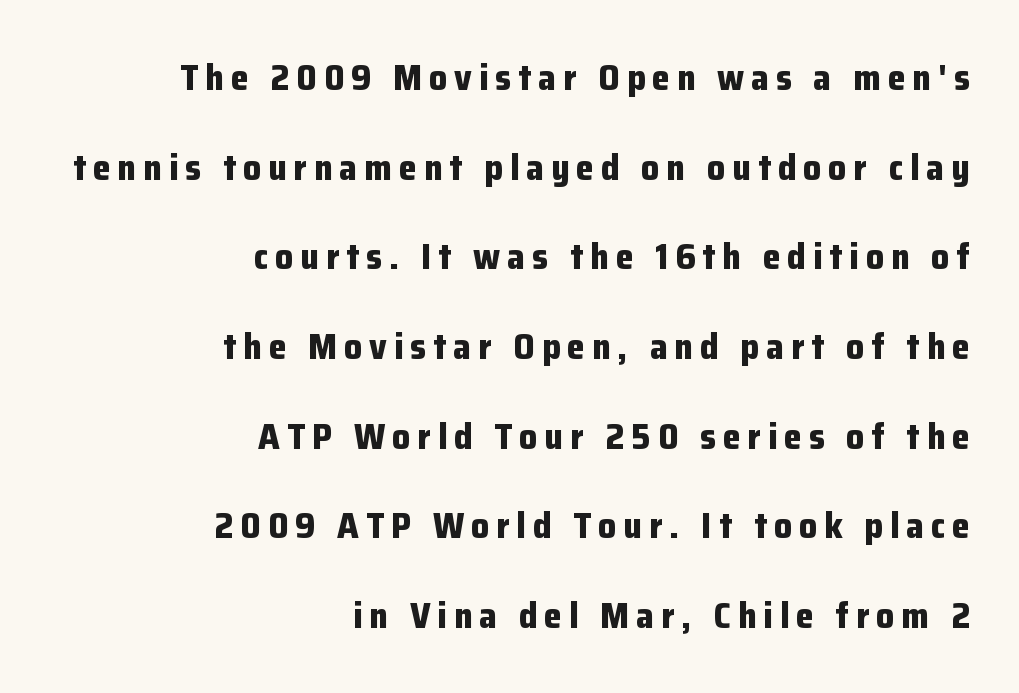
{"serif": "no", "italic": "no", "bold": "yes", "weight": "bold", "width": "normal", "stroke_contrast": "low", "x_height": "medium", "monospaced": "no", "underline": "no", "align": "right", "line_spacing": "loose", "line_spacing_ratio": 2.49, "glyph_px": 36}
